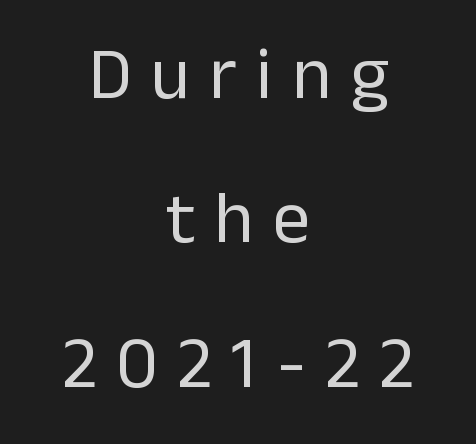
The image shows 74 px regular-weight sans-serif type, upright; set centered, loose line spacing (1.95x), unusually wide letter spacing (+0.26 em), not underlined; low stroke contrast and a medium x-height.
